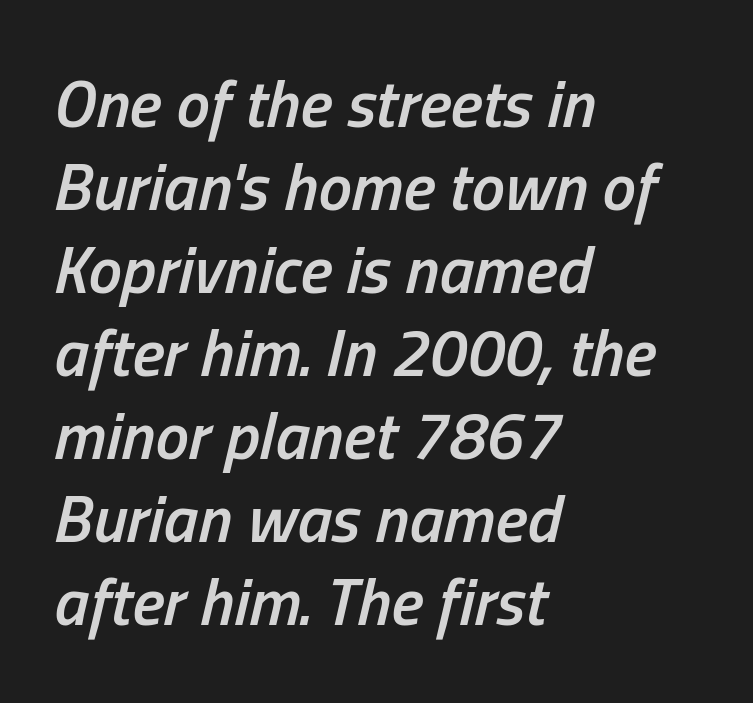
{"italic": "yes", "lean": "right", "slant_degrees": 13, "bold": "semi", "weight": "semibold", "width": "condensed", "stroke_contrast": "low", "x_height": "medium", "monospaced": "no", "underline": "no", "align": "left", "line_spacing_ratio": 1.24, "letter_spacing": "normal", "letter_spacing_em": 0.0, "glyph_px": 67}
